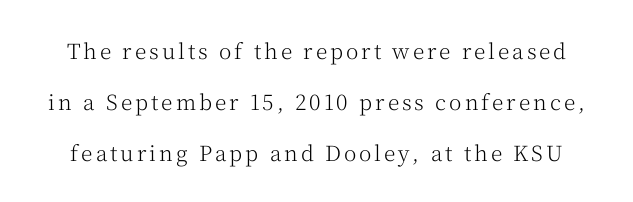
The letters stand upright; this is a roman face. The space directly below the letters is spotless. Horizontal bands of white between lines are thick stripes. The weight tops out at a normal text grade.
